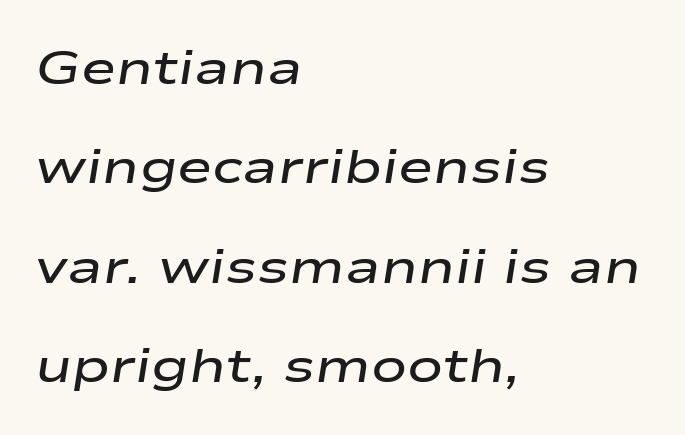
{"italic": "yes", "lean": "right", "slant_degrees": 9, "bold": "semi", "weight": "semibold", "width": "wide", "stroke_contrast": "low", "x_height": "medium", "monospaced": "no", "underline": "no", "align": "left", "line_spacing": "loose", "line_spacing_ratio": 2.07, "letter_spacing": "normal", "letter_spacing_em": 0.0, "glyph_px": 48}
